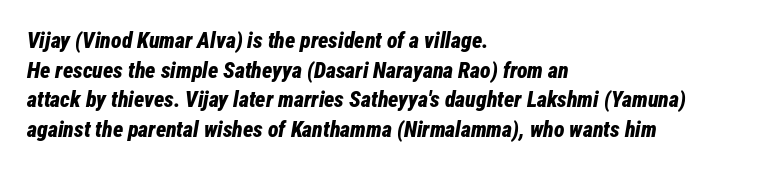
The image shows 22 px bold type, italic (leaning right); set left-aligned, normal line spacing (1.35x), normal letter spacing, not underlined.
